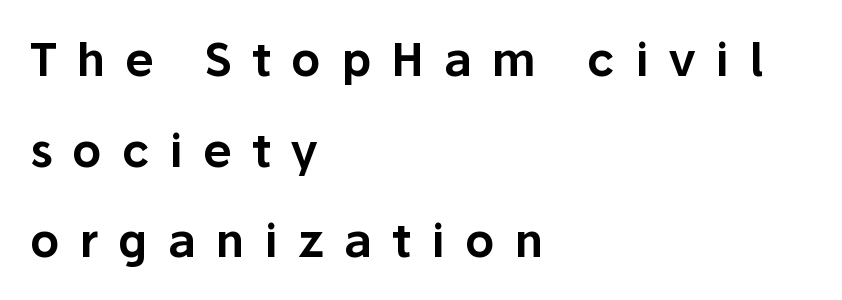
{"serif": "no", "italic": "no", "width": "normal", "stroke_contrast": "low", "x_height": "medium", "monospaced": "no", "underline": "no", "align": "left", "line_spacing": "loose", "line_spacing_ratio": 1.97, "letter_spacing": "wide", "letter_spacing_em": 0.43, "glyph_px": 46}
